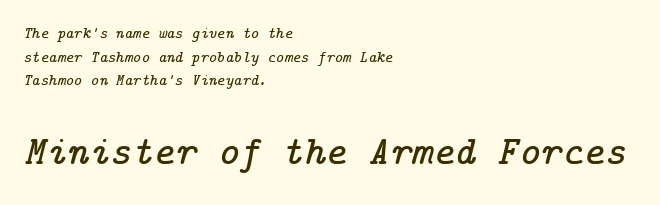
The image shows 41 px serif type, italic (leaning right); set left-aligned, normal line spacing (1.48x), normal letter spacing, not underlined; the second (bottom) block is 2.56x larger; low stroke contrast and a medium x-height.
